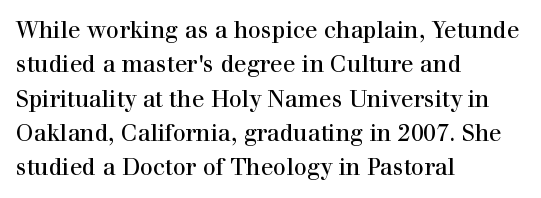
Q: Is the text bold? A: No.
Q: Is the text italic (slanted)? A: No, it is upright.
Q: Is the text underlined? A: No.
Q: How is the paragraph aligned? A: Left-aligned.
Q: Is the spacing between letters normal or unusually wide? A: Normal.
Q: Is the spacing between lines tight, normal or loose? A: Normal.
